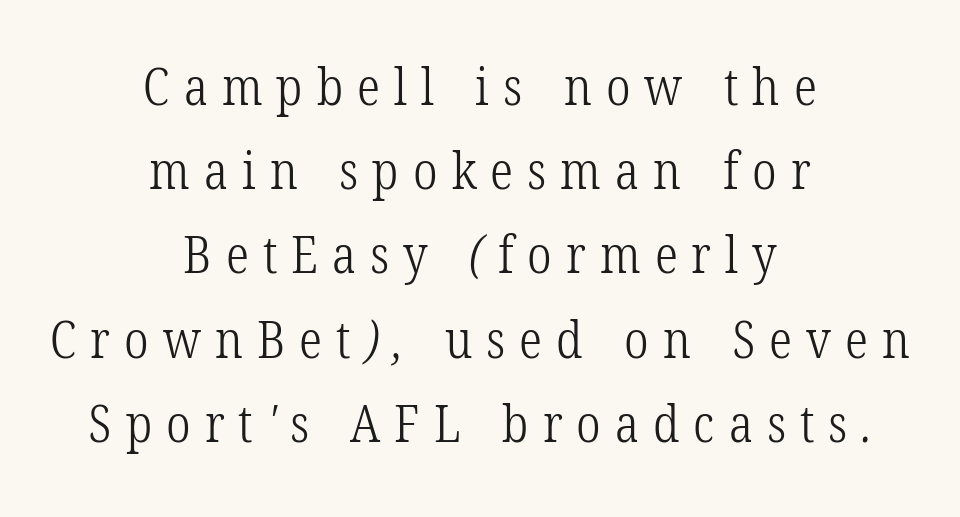
In terms of letterform style, serifs are clearly present. Horizontal alignment here is central, giving a formal, balanced look. Is the type heavy? It reads as light-to-regular instead. A typesetter would call this heavily tracked-out type. The string is rendered with underlining switched off.
